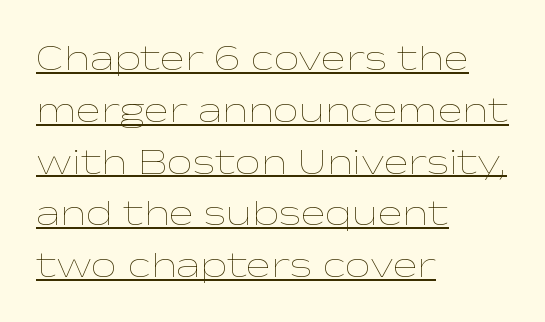
The image shows 37 px thin, wide type, upright; set left-aligned, normal line spacing (1.4x), normal letter spacing, underlined; low stroke contrast and a medium x-height.
